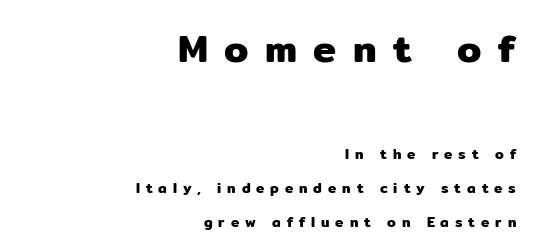
A typesetter would label this face a sans. A great deal of white space separates one row of letters from the next. The specimen reads as upright at a glance. Decoration check: the copy has no underline. Characters follow at a spacing far wider than the type designer built in. Where is the straight margin? On the right.
